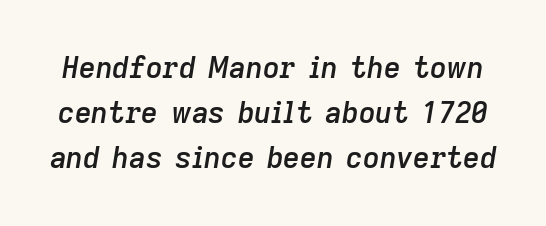
The image shows 29 px semibold type, italic (leaning right); set normal line spacing (1.56x), normal letter spacing, not underlined; low stroke contrast and a medium x-height.
